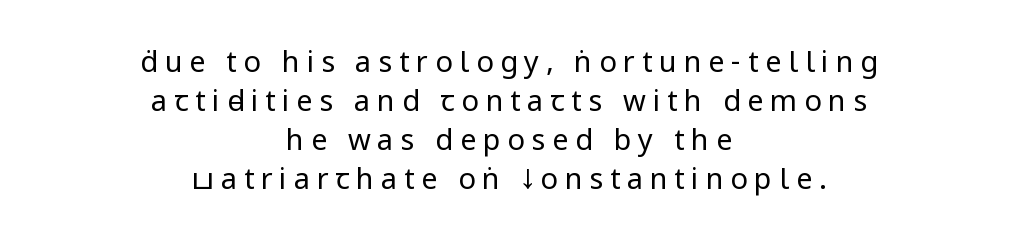
Regular leading. The font sits on the lighter half of the weight spectrum, regular included. Do the letters lean? They stand straight. The tracking jumps out immediately: characters are airy and widely separated. A sans-serif font was chosen for this passage. A bare baseline throughout the passage.
